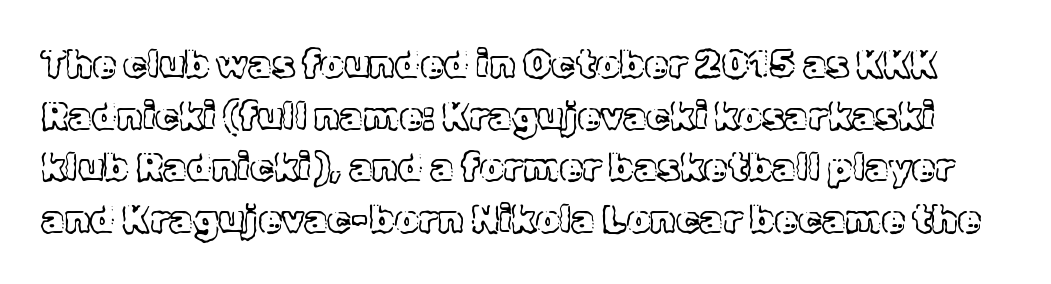
Regular leading. No extra tracking has been applied to these lines. You can tell it's not italic because the verticals are truly vertical. Each letter keeps its own natural width here, so spacing adapts to shape. The passage shown is not underscored anywhere.
